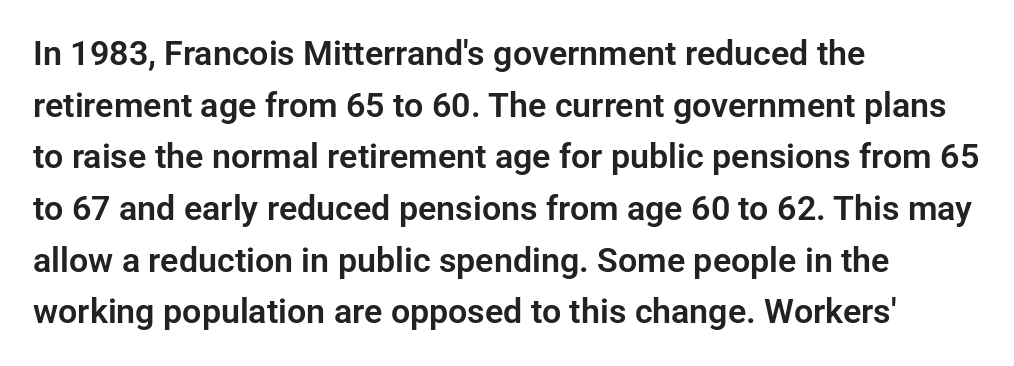
Q: Is the text italic (slanted)? A: No, it is upright.
Q: Is the typeface a serif or a sans-serif typeface? A: Sans-serif.
Q: Is the text underlined? A: No.
Q: How is the paragraph aligned? A: Left-aligned.
Q: Is the spacing between letters normal or unusually wide? A: Normal.
Q: Is the spacing between lines tight, normal or loose? A: Normal.
Q: Width (condensed, normal, or wide)? A: Normal.
Q: Stroke contrast? A: Low.
Q: x-height? A: Medium.
Q: Monospaced? A: No.
